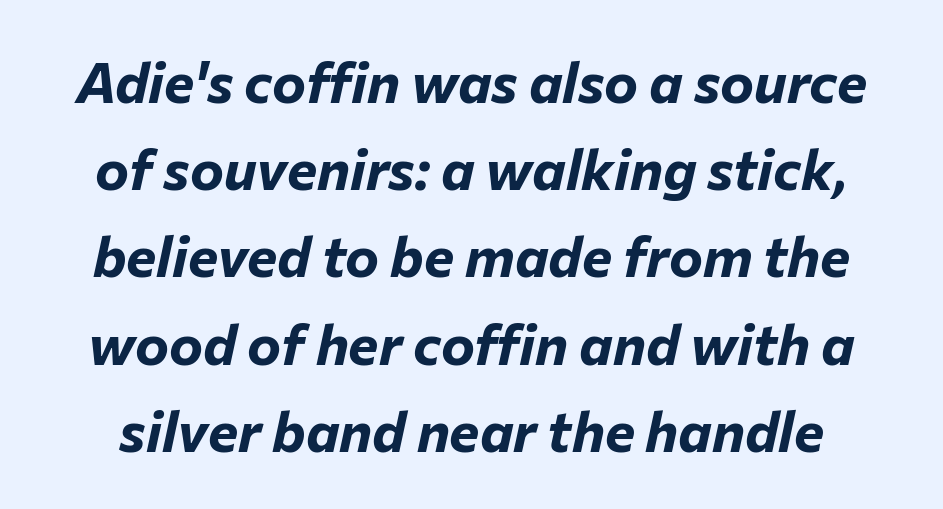
Q: Is the text bold? A: Yes.
Q: Is the text italic (slanted)? A: Yes, it leans right by about 12 degrees.
Q: Is the text underlined? A: No.
Q: Is the spacing between letters normal or unusually wide? A: Normal.
Q: Is the spacing between lines tight, normal or loose? A: Normal.
Q: Width (condensed, normal, or wide)? A: Normal.
Q: Stroke contrast? A: Low.
Q: x-height? A: Medium.
Q: Monospaced? A: No.
